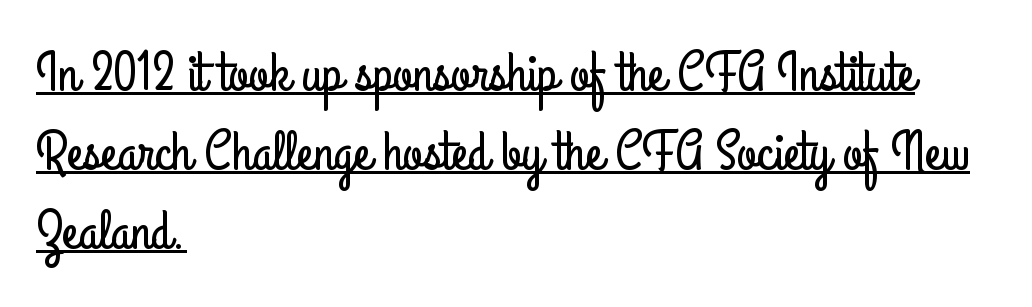
Q: Is the typeface a serif or a sans-serif typeface? A: Sans-serif.
Q: Is the text underlined? A: Yes.
Q: How is the paragraph aligned? A: Left-aligned.
Q: Is the spacing between letters normal or unusually wide? A: Normal.
Q: Is the spacing between lines tight, normal or loose? A: Normal.
Q: Width (condensed, normal, or wide)? A: Condensed.
Q: Stroke contrast? A: Low.
Q: x-height? A: Small.
Q: Monospaced? A: No.
